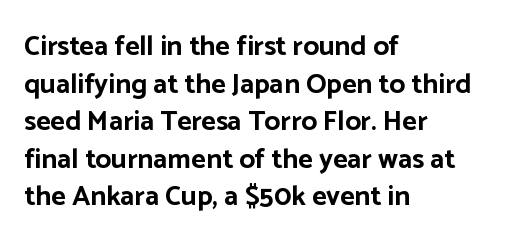
The foot of each line stays bare and open. The text was rendered using a sans face with plain stroke endings. The letters advance in unequal steps, a hallmark of proportional type. Casual observation: everything's shoved over to the left. Regarding leading, the lines here are spaced in the standard way. Nope, not italic — everything's standing straight.
